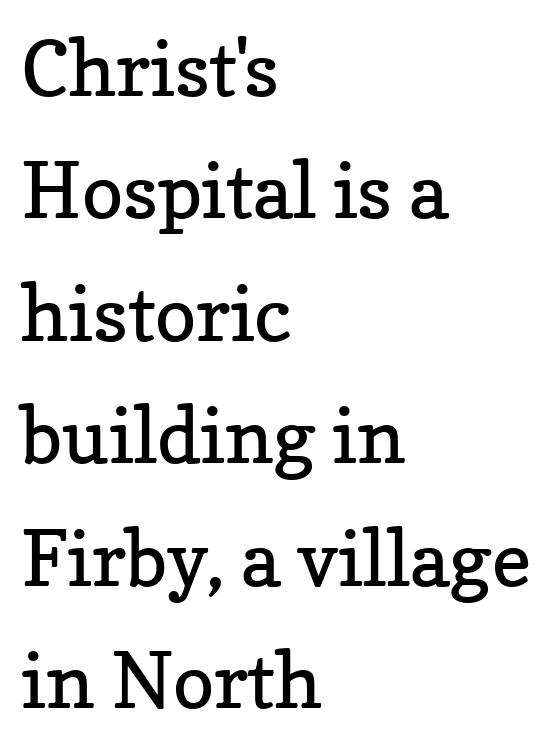
Q: Is the text bold? A: No.
Q: Is the text italic (slanted)? A: No, it is upright.
Q: Is the typeface a serif or a sans-serif typeface? A: Serif.
Q: Is the text underlined? A: No.
Q: How is the paragraph aligned? A: Left-aligned.
Q: Is the spacing between letters normal or unusually wide? A: Normal.
Q: Is the spacing between lines tight, normal or loose? A: Normal.
Q: Width (condensed, normal, or wide)? A: Normal.
Q: Stroke contrast? A: Low.
Q: x-height? A: Medium.
Q: Monospaced? A: No.
